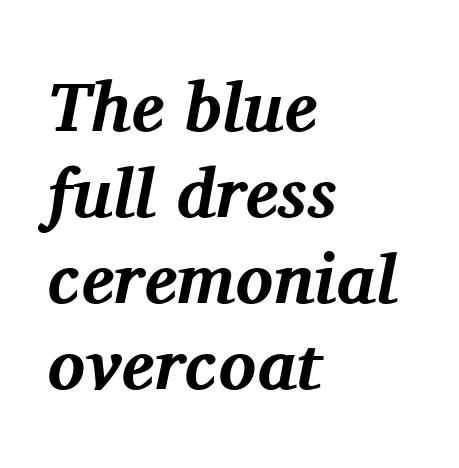
A typesetter would call this proportional, since set widths differ per character. Does the type have serifs? Yes, each stem ends in a small foot. The words here are not underlined. The rag falls on the right side of this text block. In terms of posture, this sample is oblique.
